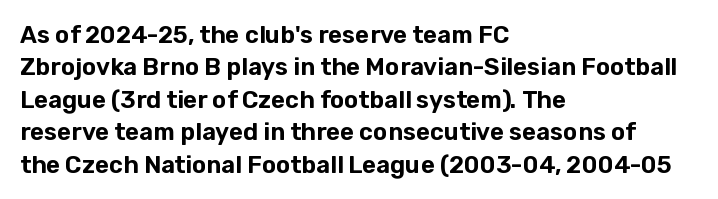
The image shows 24 px text type, upright; set left-aligned, normal line spacing (1.35x), normal letter spacing, not underlined.
